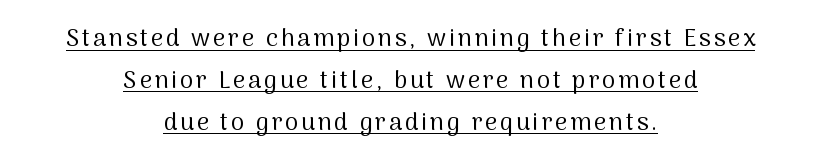
The image shows 24 px text type, upright; set centered, line spacing 1.74x, underlined.
